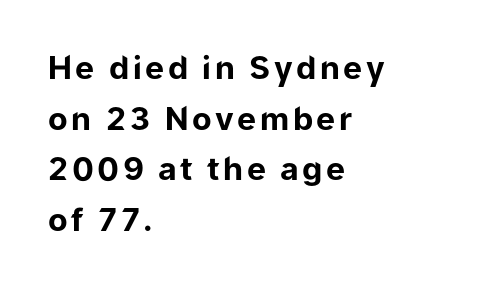
Q: Is the text bold? A: Yes.
Q: Is the text italic (slanted)? A: No, it is upright.
Q: Is the typeface a serif or a sans-serif typeface? A: Sans-serif.
Q: Is the text underlined? A: No.
Q: How is the paragraph aligned? A: Left-aligned.
Q: Is the spacing between lines tight, normal or loose? A: Normal.
Q: Width (condensed, normal, or wide)? A: Normal.
Q: Stroke contrast? A: Low.
Q: x-height? A: Medium.
Q: Monospaced? A: No.
